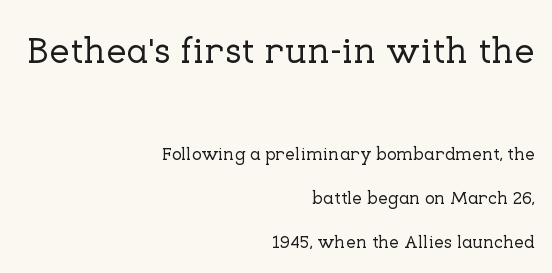
{"serif": "yes", "italic": "no", "width": "normal", "stroke_contrast": "low", "x_height": "medium", "monospaced": "no", "underline": "no", "align": "right", "line_spacing": "loose", "line_spacing_ratio": 2.44, "letter_spacing": "normal", "letter_spacing_em": 0.0, "larger_block": "first", "size_ratio": 2.06, "glyph_px": 37}
